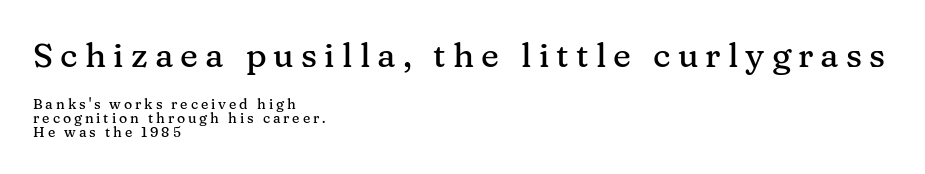
The tracking jumps out immediately: characters are airy and widely separated. The axis of the letterforms is exactly vertical. The lines in this sample share a left origin and differ only in where they stop. Letterform terminals end in serifs throughout the passage.
